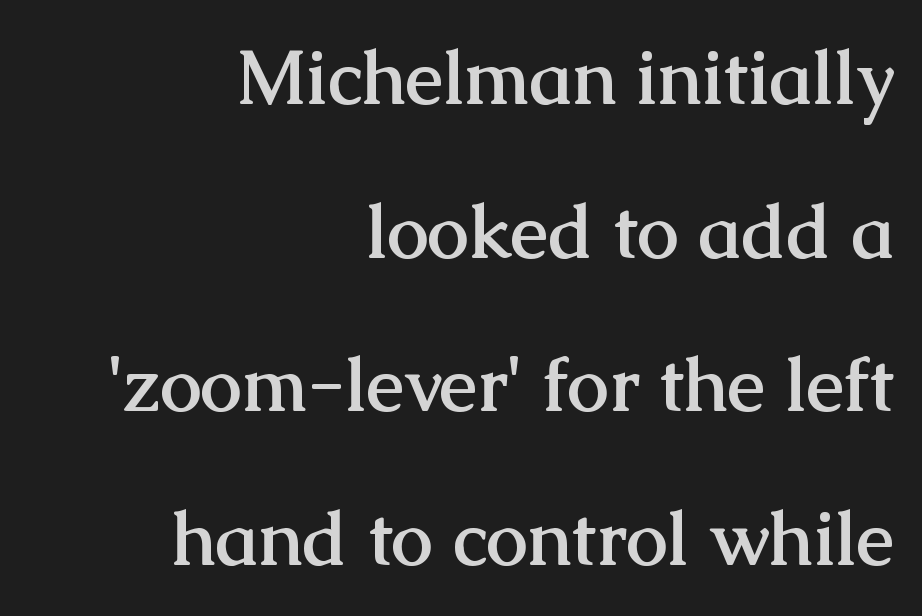
{"serif": "yes", "italic": "no", "bold": "yes", "weight": "semibold", "width": "normal", "stroke_contrast": "medium", "x_height": "medium", "monospaced": "no", "underline": "no", "align": "right", "line_spacing": "loose", "line_spacing_ratio": 2.05, "letter_spacing": "normal", "letter_spacing_em": 0.0, "glyph_px": 75}
